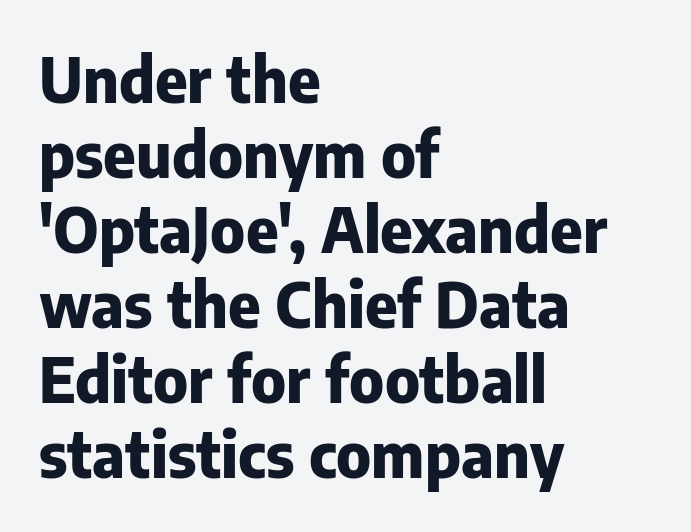
{"serif": "no", "italic": "no", "bold": "yes", "weight": "heavy", "width": "normal", "stroke_contrast": "low", "x_height": "medium", "monospaced": "no", "underline": "no", "align": "left", "line_spacing_ratio": 1.21, "letter_spacing": "normal", "letter_spacing_em": 0.0, "glyph_px": 62}
